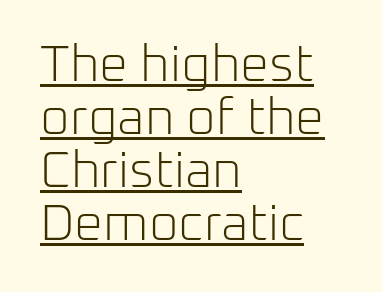
Q: Is the text bold? A: No.
Q: Is the text italic (slanted)? A: No, it is upright.
Q: Is the typeface a serif or a sans-serif typeface? A: Sans-serif.
Q: Is the text underlined? A: Yes.
Q: How is the paragraph aligned? A: Left-aligned.
Q: Is the spacing between letters normal or unusually wide? A: Normal.
Q: Is the spacing between lines tight, normal or loose? A: Tight.
Q: Width (condensed, normal, or wide)? A: Normal.
Q: Stroke contrast? A: Low.
Q: x-height? A: Medium.
Q: Monospaced? A: No.
